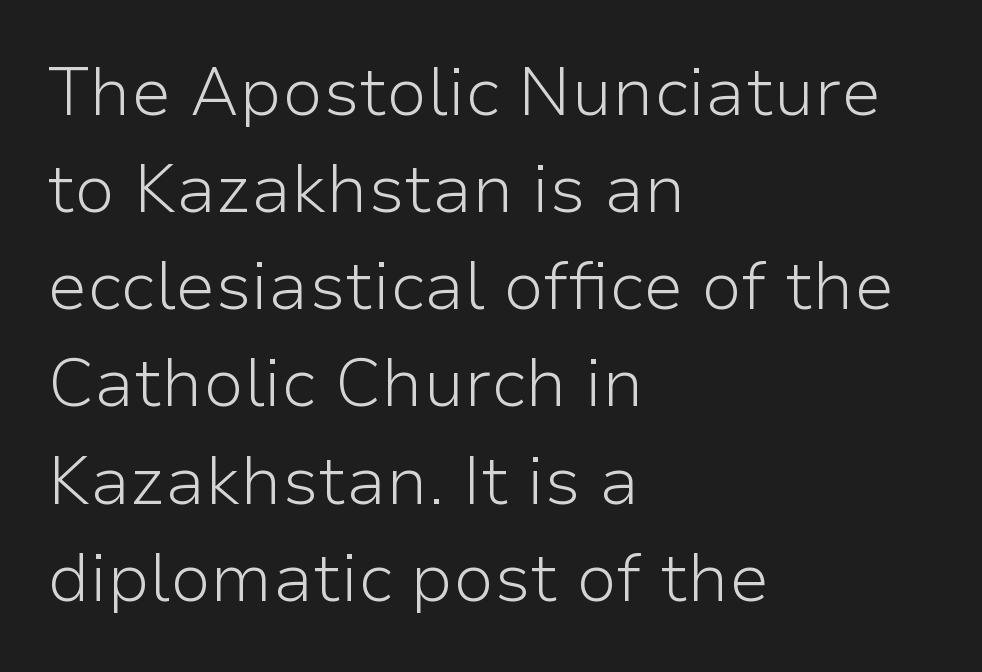
Stroke terminals: plain, sans-serif. The typesetting does not lean heavy: it is not bold. Letters rest on an invisible, unmarked baseline. The type is set solid horizontally, with unmodified tracking. Which margin do the lines hug? The left one — the right edge is uneven.
